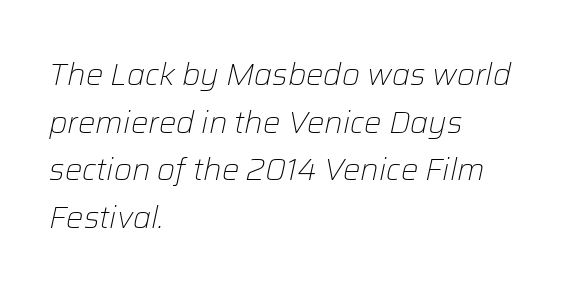
Q: Is the text bold? A: No.
Q: Is the text italic (slanted)? A: Yes, it leans right by about 12 degrees.
Q: Is the text underlined? A: No.
Q: How is the paragraph aligned? A: Left-aligned.
Q: Is the spacing between letters normal or unusually wide? A: Normal.
Q: Is the spacing between lines tight, normal or loose? A: Normal.
Q: Width (condensed, normal, or wide)? A: Normal.
Q: Stroke contrast? A: Low.
Q: x-height? A: Medium.
Q: Monospaced? A: No.
